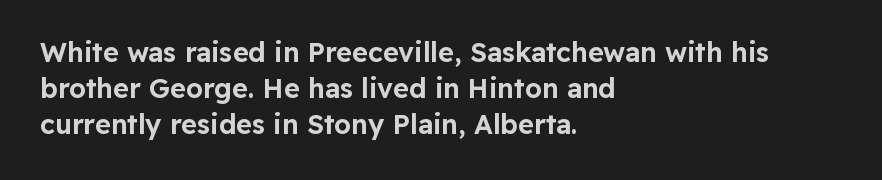
Vertically, the passage feels balanced, rows spaced as you'd expect. The face used here is rendered with its standard letterfit. The words here are not underlined. Posture: straight, roman, zero tilt.
